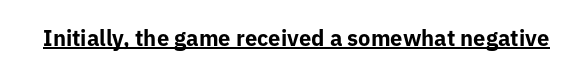
Q: Is the text bold? A: Yes.
Q: Is the text italic (slanted)? A: No, it is upright.
Q: Is the text underlined? A: Yes.
Q: Is the spacing between letters normal or unusually wide? A: Normal.
